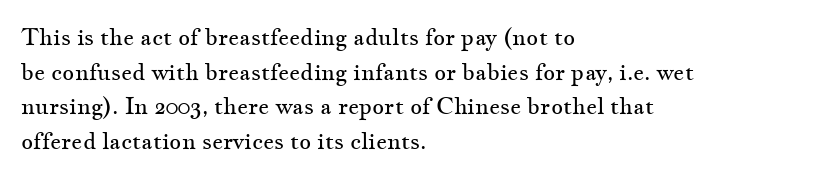
The image shows 23 px text type, upright; set left-aligned, normal line spacing (1.51x), normal letter spacing, not underlined.
